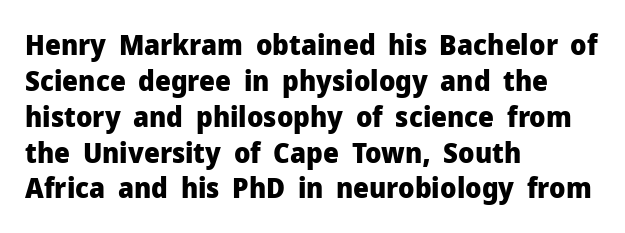
The designer left line spacing at the default. Visually the block forms a straight wall on the left and a jagged coastline on the right. Looks like regular typesetting: each glyph gets only the width it needs. The line texture is even and compact thanks to regular tracking. The space beneath each line is pristine and unruled. This is sans-serif lettering, the kind often seen on screens and signage.
